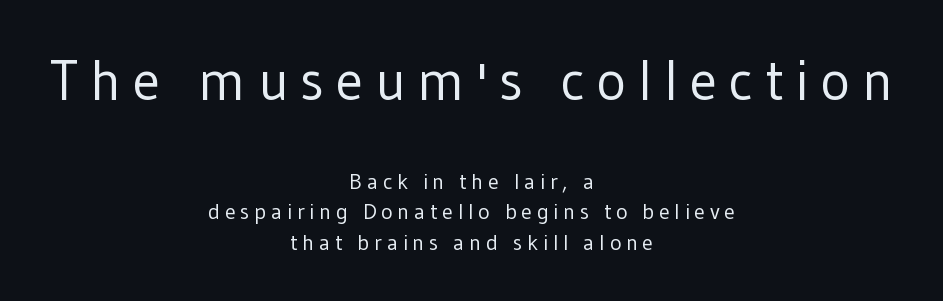
A centered setting, common on invitations and titles, is used for this passage. Size contrast runs from large at the top to small at the bottom. A bare baseline throughout the passage. Unlike a traditional serif, this face leaves its strokes unadorned.
